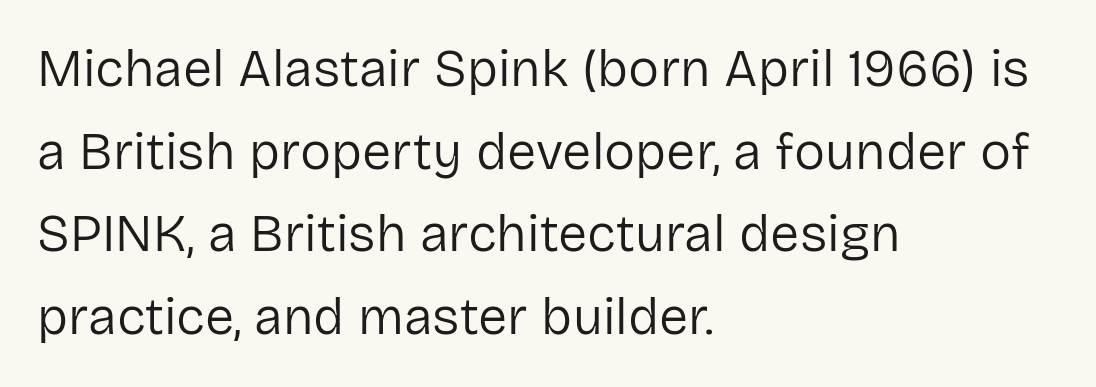
The image shows 52 px regular-weight sans-serif type, upright; set left-aligned, normal line spacing (1.59x), normal letter spacing, not underlined; low stroke contrast and a medium x-height.
